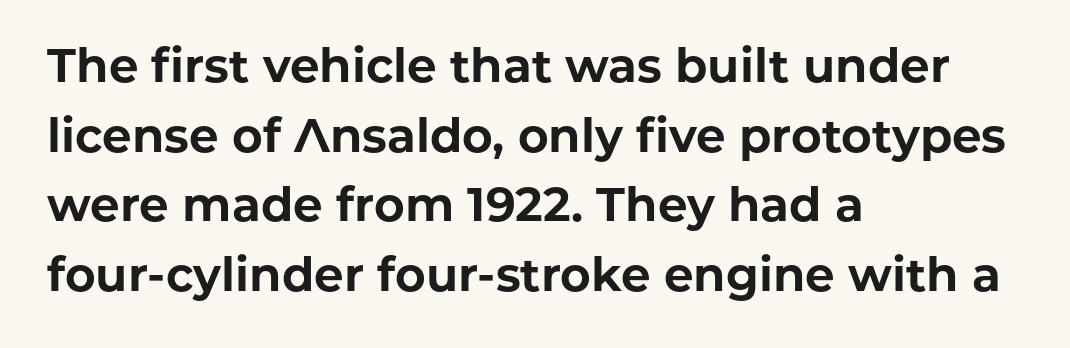
Q: Is the text bold? A: Yes.
Q: Is the text italic (slanted)? A: No, it is upright.
Q: Is the typeface a serif or a sans-serif typeface? A: Sans-serif.
Q: Is the text underlined? A: No.
Q: How is the paragraph aligned? A: Left-aligned.
Q: Is the spacing between letters normal or unusually wide? A: Normal.
Q: Is the spacing between lines tight, normal or loose? A: Normal.
Q: Width (condensed, normal, or wide)? A: Normal.
Q: Stroke contrast? A: Low.
Q: x-height? A: Medium.
Q: Monospaced? A: No.
